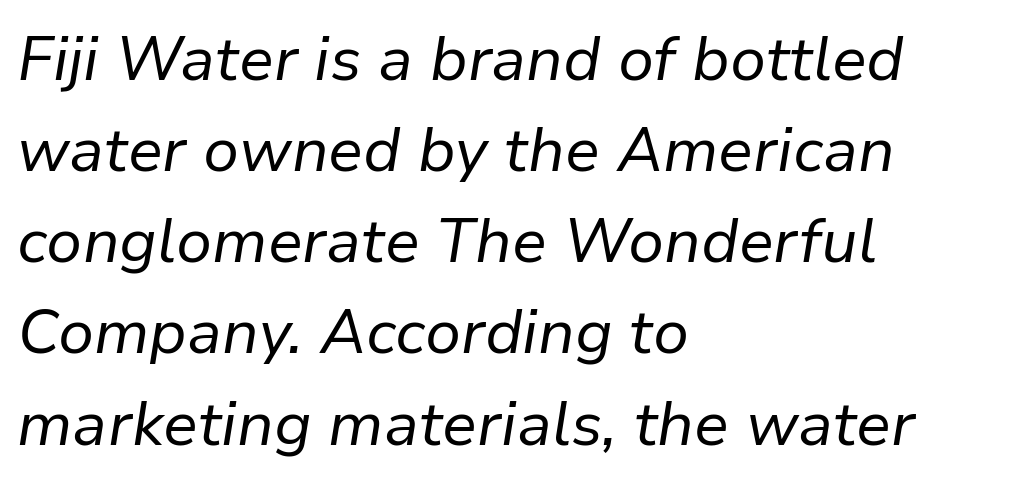
The image shows 62 px regular-weight type, italic (leaning right); set left-aligned, normal line spacing (1.47x), normal letter spacing, not underlined; low stroke contrast and a medium x-height.
